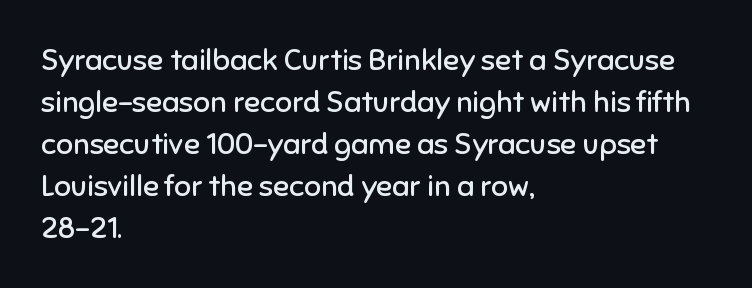
The image shows 30 px regular-weight sans-serif type, upright; set left-aligned, normal line spacing (1.4x), normal letter spacing, not underlined; low stroke contrast and a medium x-height.
